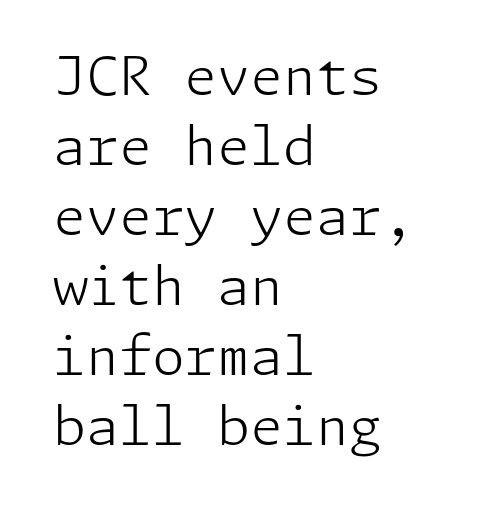
Q: Is the text bold? A: No.
Q: Is the text italic (slanted)? A: No, it is upright.
Q: Is the typeface a serif or a sans-serif typeface? A: Sans-serif.
Q: Is the text underlined? A: No.
Q: How is the paragraph aligned? A: Left-aligned.
Q: Is the spacing between letters normal or unusually wide? A: Normal.
Q: Is the spacing between lines tight, normal or loose? A: Normal.
Q: Width (condensed, normal, or wide)? A: Normal.
Q: Stroke contrast? A: Low.
Q: x-height? A: Medium.
